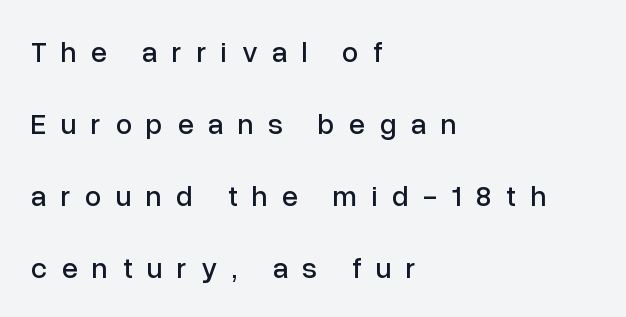
In terms of posture, this sample is upright. Here the designer chose a conventional face with non-uniform glyph widths. Quick note: underline off. This rendering employs a face without finishing strokes, i.e., a sans-serif.
